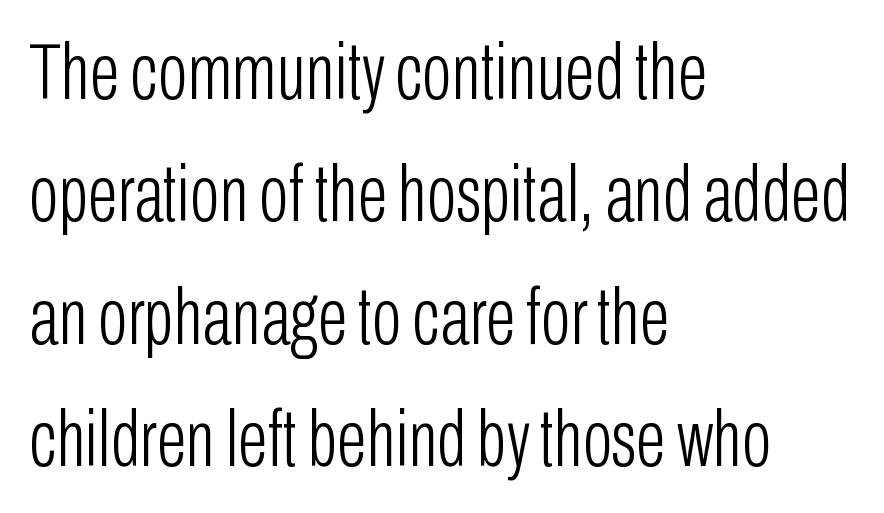
The image shows 79 px light, condensed sans-serif type, upright; set left-aligned, normal line spacing (1.55x), normal letter spacing, not underlined; low stroke contrast and a medium x-height.
